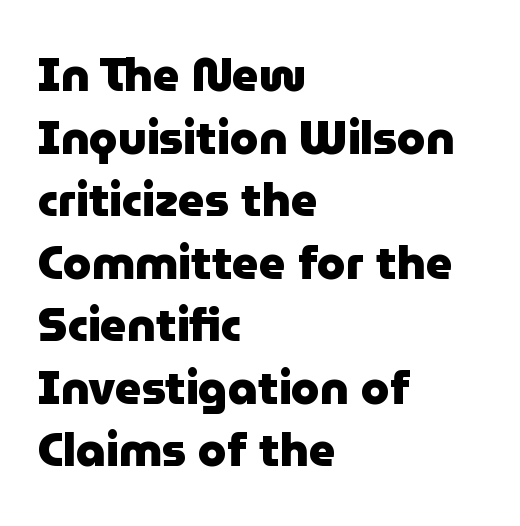
The image shows 46 px heavy sans-serif type, upright; set left-aligned, normal line spacing (1.36x), normal letter spacing, not underlined; low stroke contrast and a medium x-height.
